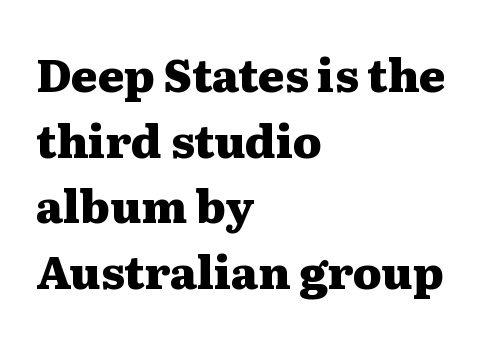
The image shows 45 px heavy, wide serif type, upright; set left-aligned, normal line spacing (1.46x), normal letter spacing, not underlined; medium stroke contrast and a medium x-height.
